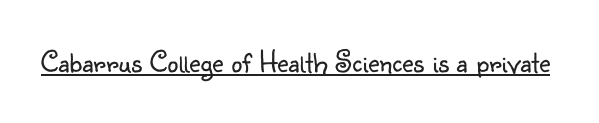
{"serif": "no", "italic": "no", "bold": "no", "weight": "light", "width": "normal", "stroke_contrast": "low", "x_height": "small", "monospaced": "no", "underline": "yes", "letter_spacing": "normal", "letter_spacing_em": 0.0, "glyph_px": 31}
